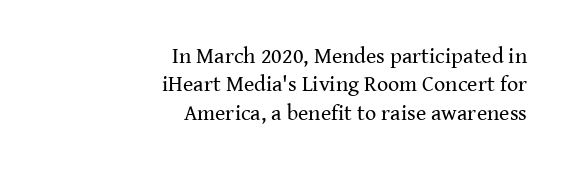
The image shows 22 px text type, upright; set right-aligned, normal line spacing (1.29x), normal letter spacing, not underlined.
